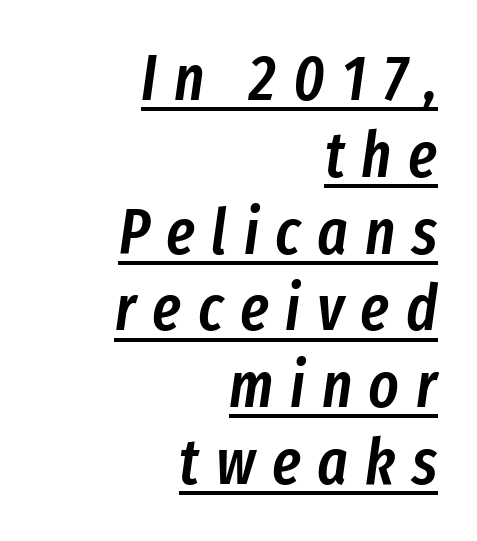
{"italic": "yes", "lean": "right", "slant_degrees": 8, "bold": "semi", "weight": "semibold", "width": "condensed", "stroke_contrast": "low", "x_height": "medium", "monospaced": "no", "underline": "yes", "align": "right", "line_spacing_ratio": 1.2, "letter_spacing": "wide", "letter_spacing_em": 0.26, "glyph_px": 64}
